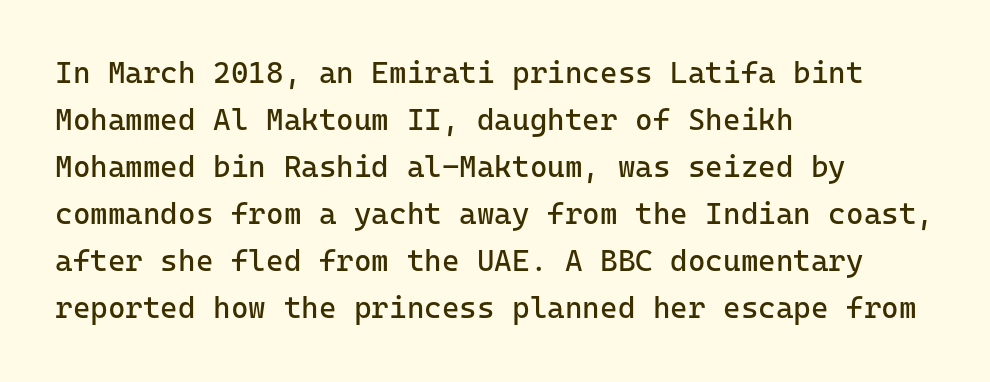
The gaps between neighbouring characters are ordinary and unremarkable. Check where the strokes stop: nothing finishes them off — pure sans. This rendering features lettering with no underline. The block of text has a typical density, with ordinary space between rows. This rendering uses left alignment, leaving the right contour irregular. Style check: upright.
